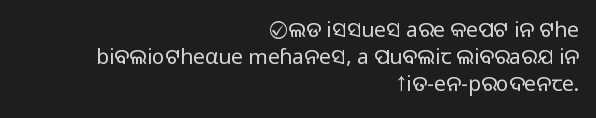
The image shows 21 px text type, upright; set right-aligned, normal line spacing (1.29x), normal letter spacing, not underlined.
